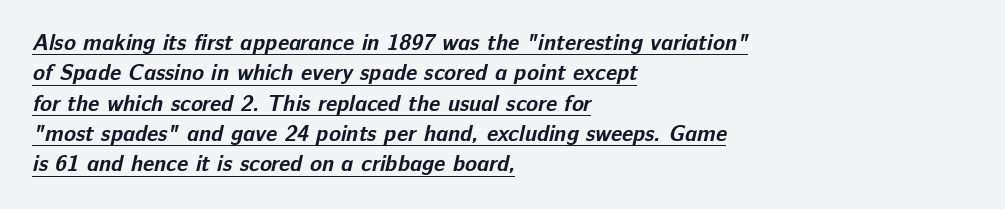
Leftover space on each line is placed entirely after the last word. Default kerning and tracking; the words read as compact shapes. One glance says typical: line gaps are just what's usual. A full-strength bold gives these letters their thick strokes. Is there an underline? Yes — a line sits under the letters.
